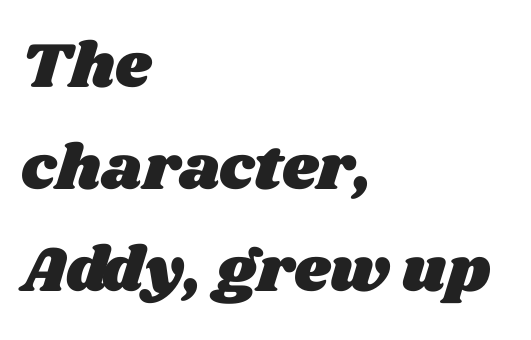
The image shows 64 px wide type; set left-aligned, normal line spacing (1.59x), normal letter spacing, not underlined; medium stroke contrast and a large x-height.
